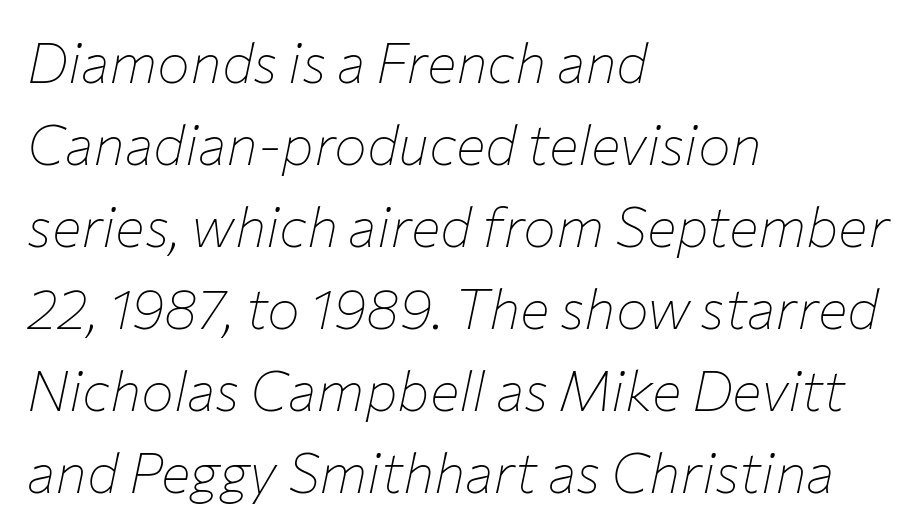
Q: Is the text bold? A: No.
Q: Is the text italic (slanted)? A: Yes, it leans right by about 12 degrees.
Q: Is the text underlined? A: No.
Q: How is the paragraph aligned? A: Left-aligned.
Q: Is the spacing between letters normal or unusually wide? A: Normal.
Q: Is the spacing between lines tight, normal or loose? A: Normal.
Q: Width (condensed, normal, or wide)? A: Normal.
Q: Stroke contrast? A: Low.
Q: x-height? A: Medium.
Q: Monospaced? A: No.
